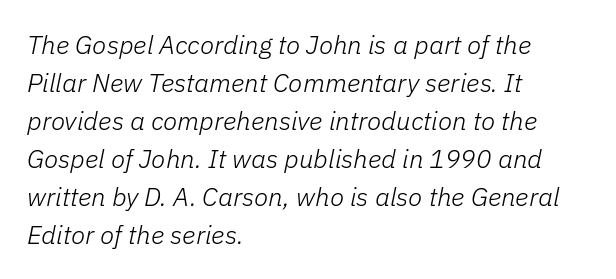
Q: Is the text bold? A: No.
Q: Is the text italic (slanted)? A: Yes, it leans right by about 11 degrees.
Q: Is the text underlined? A: No.
Q: How is the paragraph aligned? A: Left-aligned.
Q: Is the spacing between letters normal or unusually wide? A: Normal.
Q: Is the spacing between lines tight, normal or loose? A: Normal.
